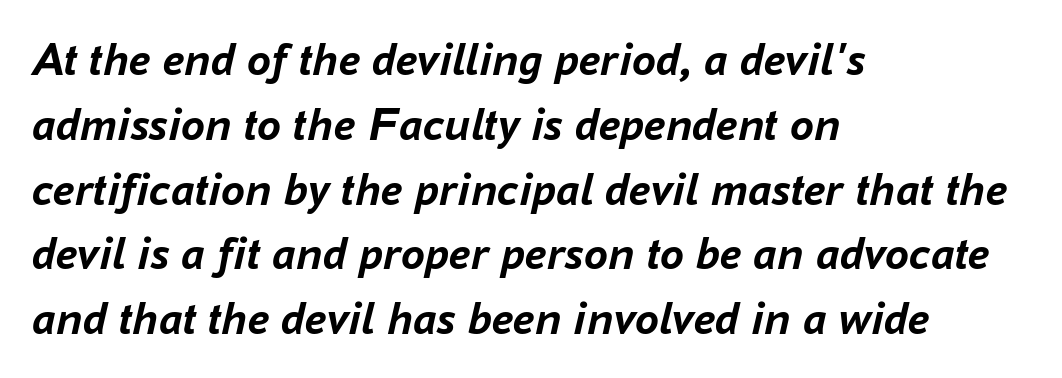
{"italic": "yes", "lean": "right", "slant_degrees": 16, "bold": "yes", "weight": "semibold", "width": "normal", "stroke_contrast": "low", "x_height": "medium", "monospaced": "no", "underline": "no", "align": "left", "line_spacing": "normal", "line_spacing_ratio": 1.35, "letter_spacing": "normal", "letter_spacing_em": 0.0, "glyph_px": 48}
